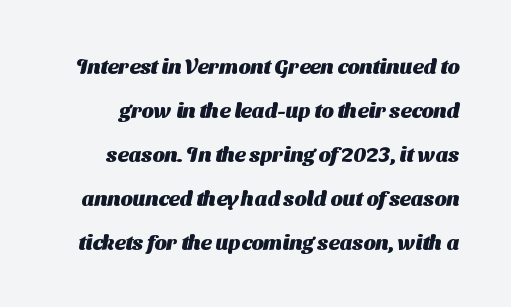
Q: Is the text bold? A: Yes.
Q: Is the text underlined? A: No.
Q: Is the spacing between letters normal or unusually wide? A: Normal.
Q: Is the spacing between lines tight, normal or loose? A: Loose.
